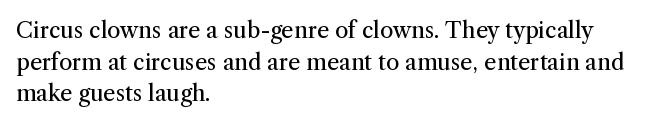
{"italic": "no", "bold": "no", "underline": "no", "align": "left", "line_spacing": "normal", "line_spacing_ratio": 1.44, "letter_spacing": "normal", "letter_spacing_em": 0.0, "glyph_px": 22}
